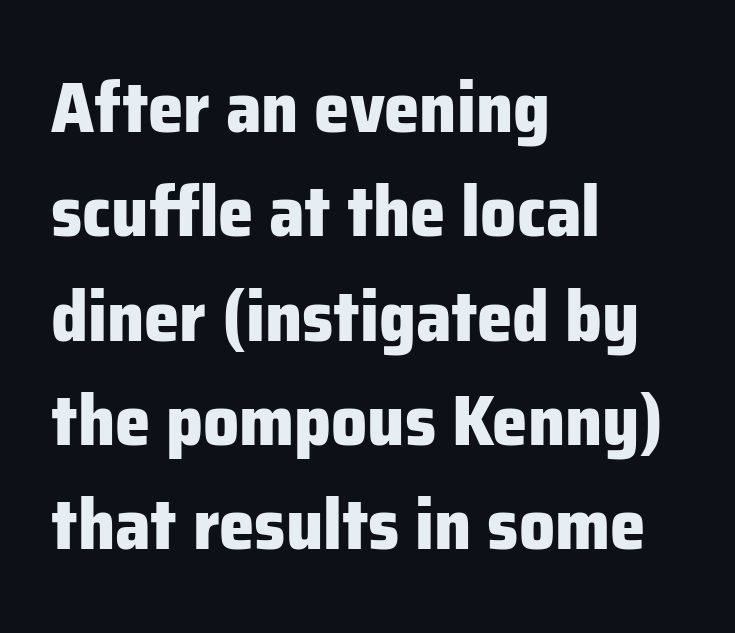
The image shows 71 px heavy sans-serif type, upright; set left-aligned, normal line spacing (1.47x), normal letter spacing, not underlined; low stroke contrast and a medium x-height.
